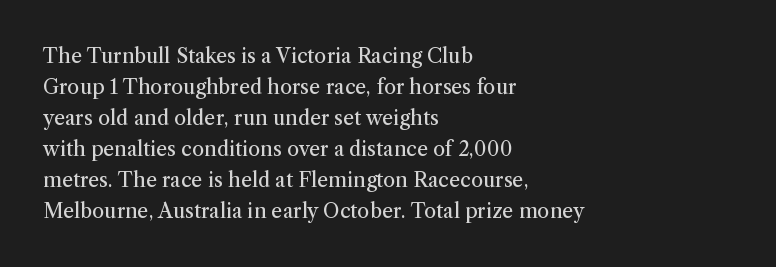
The face looks like a standard text weight, possibly lighter. The type is set solid horizontally, with unmodified tracking. The lettering stays uniformly vertical, giving the passage a roman look. Leading: standard. Casual observation: everything's shoved over to the left.
